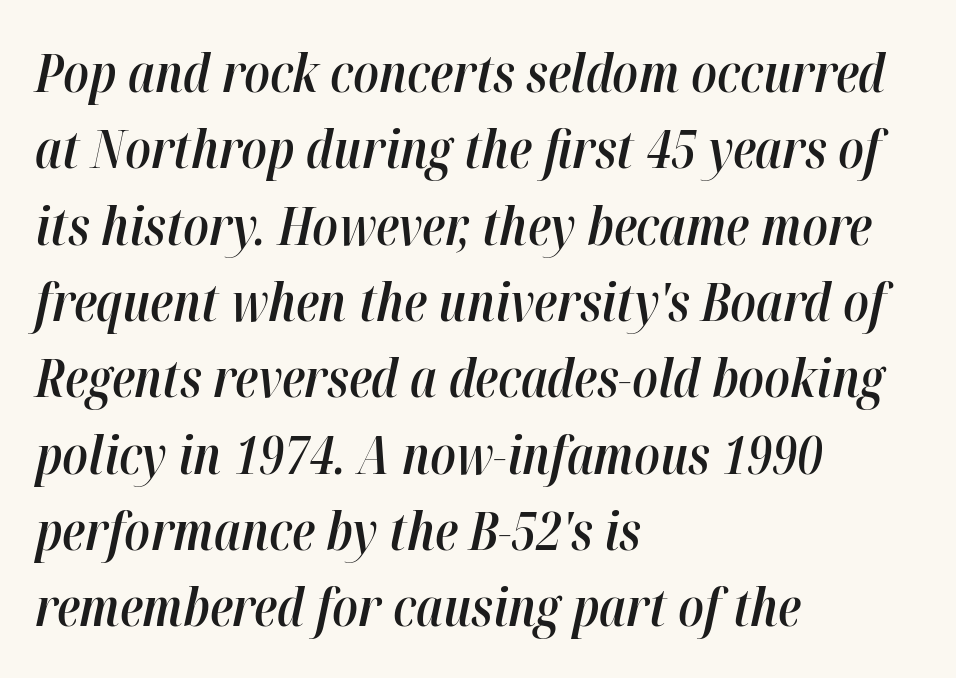
{"italic": "yes", "lean": "right", "slant_degrees": 12, "bold": "semi", "weight": "semibold", "width": "condensed", "stroke_contrast": "high", "x_height": "medium", "monospaced": "no", "underline": "no", "align": "left", "line_spacing": "normal", "line_spacing_ratio": 1.44, "letter_spacing": "normal", "letter_spacing_em": 0.0, "glyph_px": 53}
